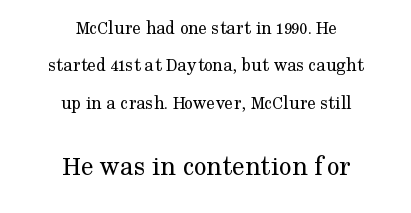
Every stem runs plumb, perpendicular to the baseline. A centered setting, common on invitations and titles, is used for this passage. Unmarked baselines from the first word to the last. Typographically, this falls in the serif category.
